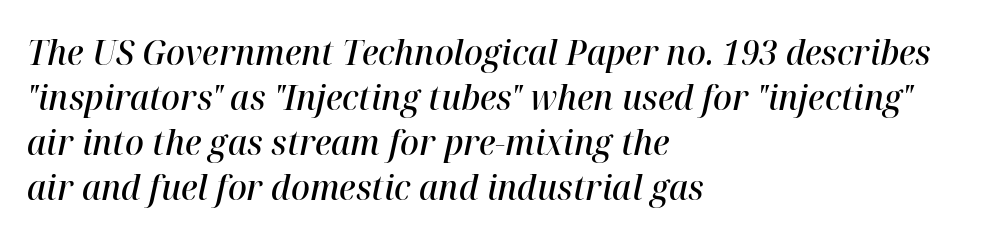
{"italic": "yes", "lean": "right", "slant_degrees": 12, "bold": "semi", "weight": "semibold", "width": "normal", "stroke_contrast": "high", "x_height": "medium", "monospaced": "no", "underline": "no", "align": "left", "line_spacing": "normal", "line_spacing_ratio": 1.29, "letter_spacing": "normal", "letter_spacing_em": 0.0, "glyph_px": 35}
